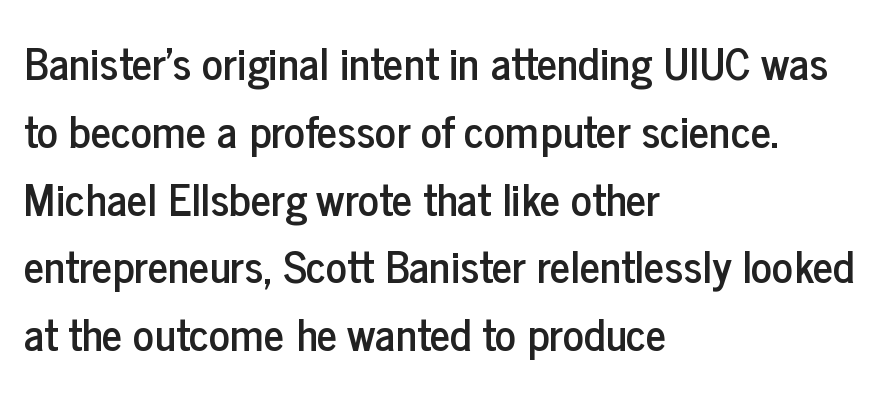
The tracking reads as untouched default to a designer's eye. Stroke terminals: plain, sans-serif. The passage shown is typed in a proportional face where columns would drift. This is roman type, the default non-slanted kind. The ragged edge is on the right, which tells us the setting is flush left.
